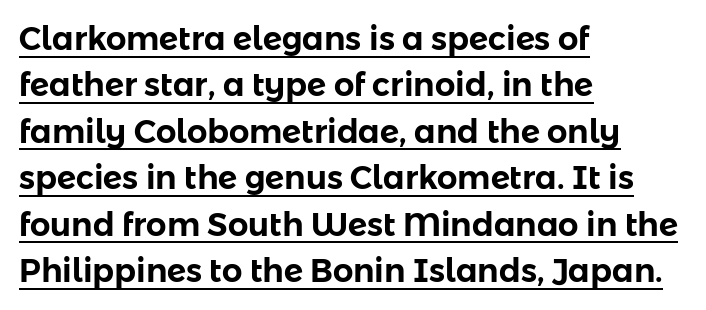
The image shows 32 px sans-serif type, upright; set left-aligned, normal line spacing (1.45x), normal letter spacing, underlined; low stroke contrast and a medium x-height.
